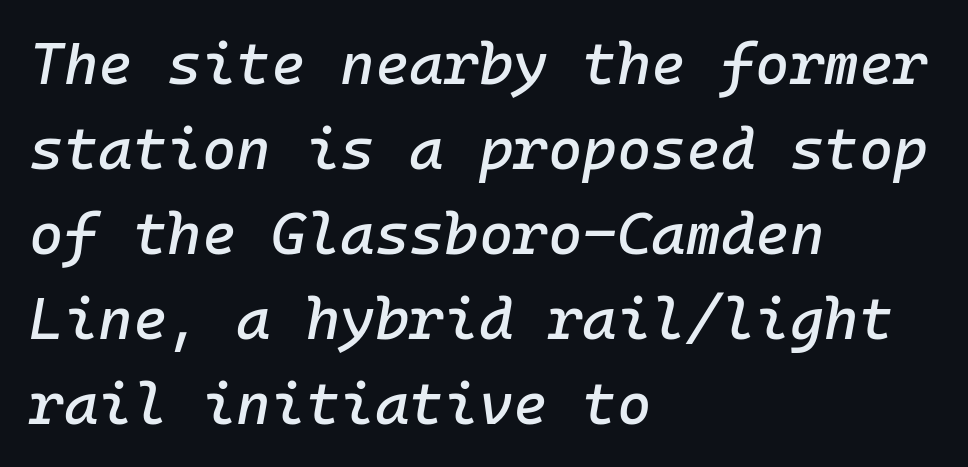
{"italic": "yes", "lean": "right", "slant_degrees": 10, "width": "normal", "stroke_contrast": "low", "x_height": "medium", "monospaced": "yes", "underline": "no", "align": "left", "line_spacing": "normal", "line_spacing_ratio": 1.44, "letter_spacing": "normal", "letter_spacing_em": 0.0, "glyph_px": 59}
